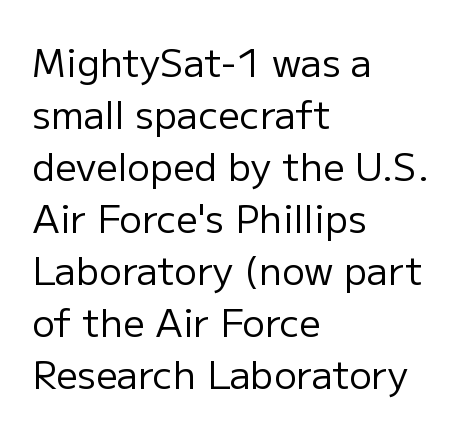
These lines are rendered in a variable-pitch font. This rendering uses left alignment, leaving the right contour irregular. Weight class: somewhere from thin through regular. The rendering keeps characters at their native spacing.
